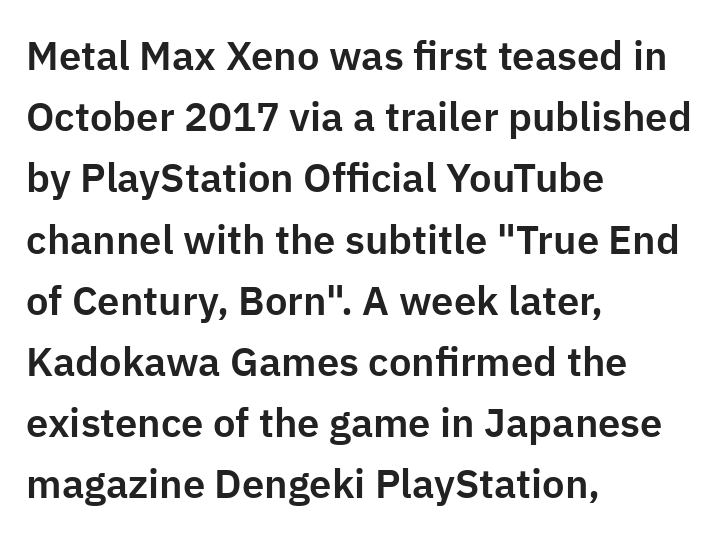
{"serif": "no", "italic": "no", "width": "normal", "stroke_contrast": "low", "x_height": "medium", "monospaced": "no", "underline": "no", "align": "left", "line_spacing": "normal", "line_spacing_ratio": 1.53, "letter_spacing": "normal", "letter_spacing_em": 0.0, "glyph_px": 40}
